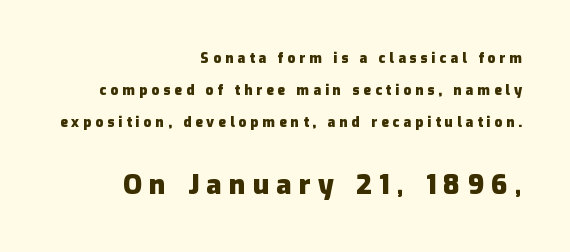
{"italic": "no", "bold": "yes", "underline": "no", "align": "right", "line_spacing": "loose", "line_spacing_ratio": 2.3, "letter_spacing": "wide", "letter_spacing_em": 0.28, "larger_block": "second", "size_ratio": 1.93, "glyph_px": 27}
